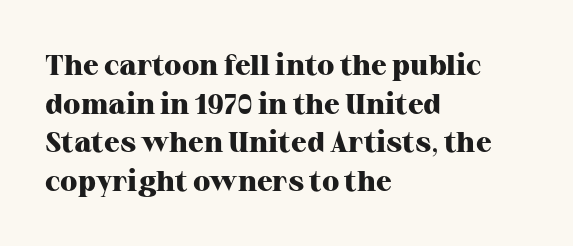
The image shows 29 px heavy serif type, upright; set left-aligned, normal line spacing (1.33x), normal letter spacing, not underlined; high stroke contrast and a medium x-height.
